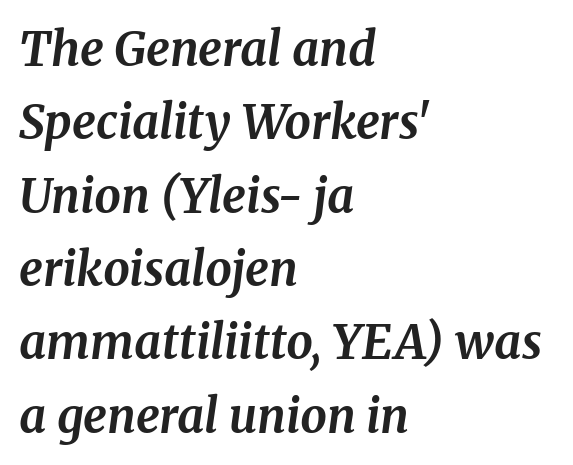
Q: Is the text bold? A: Yes.
Q: Is the text italic (slanted)? A: Yes, it leans right by about 8 degrees.
Q: Is the typeface a serif or a sans-serif typeface? A: Serif.
Q: Is the text underlined? A: No.
Q: How is the paragraph aligned? A: Left-aligned.
Q: Is the spacing between letters normal or unusually wide? A: Normal.
Q: Is the spacing between lines tight, normal or loose? A: Normal.
Q: Width (condensed, normal, or wide)? A: Normal.
Q: Stroke contrast? A: Medium.
Q: x-height? A: Medium.
Q: Monospaced? A: No.
